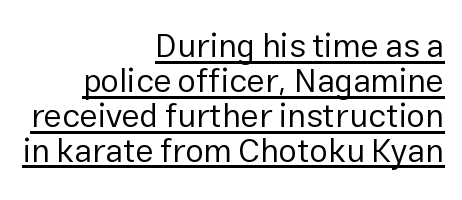
The image shows 33 px regular-weight sans-serif type, upright; set right-aligned, tight line spacing (1.06x), normal letter spacing, underlined; low stroke contrast and a medium x-height.
